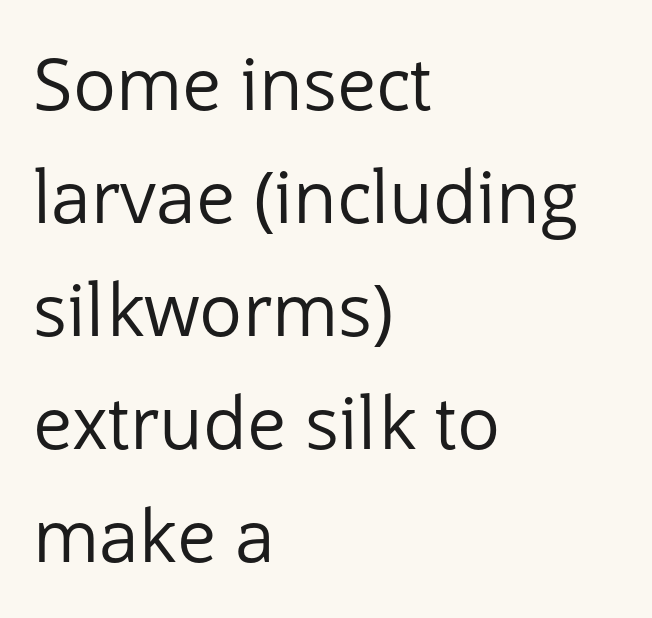
To sum up the face: it is a sans, with no serifs. Heft: none added — not bold. You could call the tracking neutral — neither tight nor loose. You can tell it's not italic because the verticals are truly vertical. The gap between lines stays unmarked. A student would call this left alignment; a typographer would say flush left, rag right.
